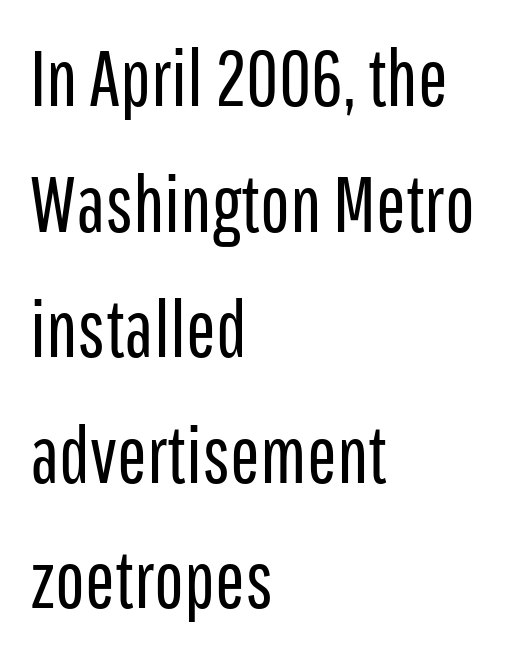
Q: Is the text bold? A: No.
Q: Is the text italic (slanted)? A: No, it is upright.
Q: Is the typeface a serif or a sans-serif typeface? A: Sans-serif.
Q: Is the text underlined? A: No.
Q: How is the paragraph aligned? A: Left-aligned.
Q: Is the spacing between letters normal or unusually wide? A: Normal.
Q: Is the spacing between lines tight, normal or loose? A: Normal.
Q: Width (condensed, normal, or wide)? A: Condensed.
Q: Stroke contrast? A: Low.
Q: x-height? A: Medium.
Q: Monospaced? A: No.
